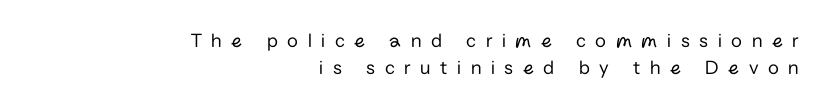
Bare-footed words on every line. This sample uses an upright cut, with every glyph sitting square on the baseline. Leading matches the norm, producing a regular column. Weight: not bold — regular or lighter. Compared with a flush-left layout, this one pins lines to the opposite, right side. What stands out about the letter spacing? Its width — letters are far apart.
